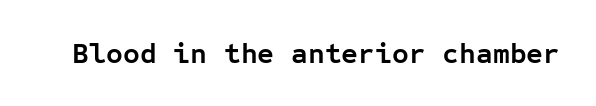
{"serif": "no", "italic": "no", "bold": "yes", "weight": "semibold", "width": "normal", "stroke_contrast": "low", "x_height": "medium", "monospaced": "yes", "underline": "no", "letter_spacing": "normal", "letter_spacing_em": 0.0, "glyph_px": 29}
